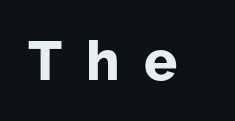
The passage shown is typed in a proportional face where columns would drift. Unlike a traditional serif, this face leaves its strokes unadorned. Letter spacing: wide. A bare baseline throughout the passage.
